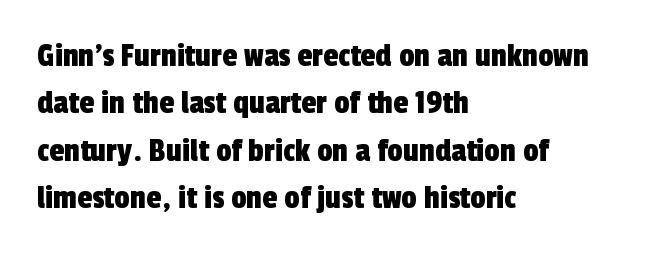
The image shows 34 px condensed sans-serif type; set left-aligned, normal line spacing (1.39x), normal letter spacing, not underlined; a medium x-height.
